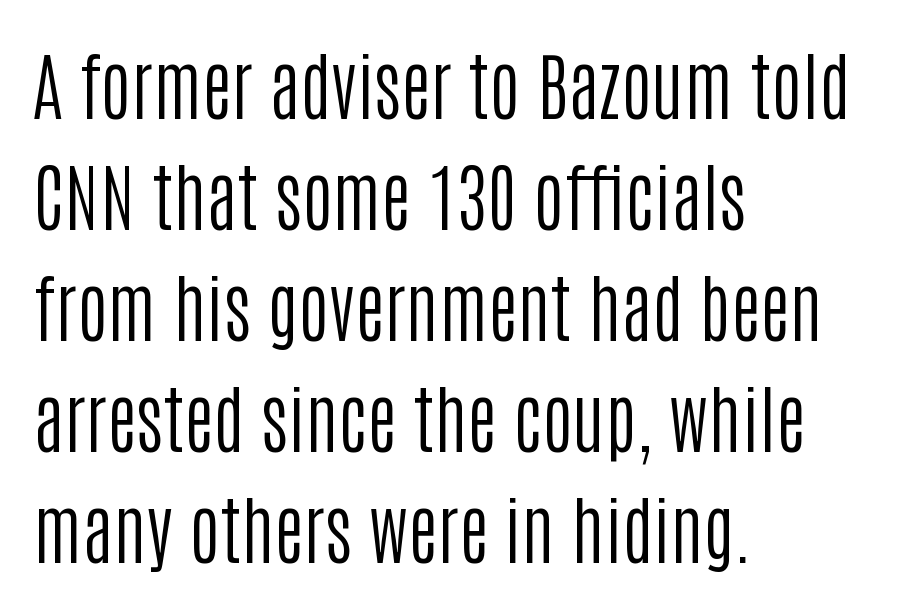
Each row of text sits above clean, open space. The designer left line spacing at the default. Standard letterfit; no display-style spreading of the glyphs. These lines are set flush left with a ragged right edge.
